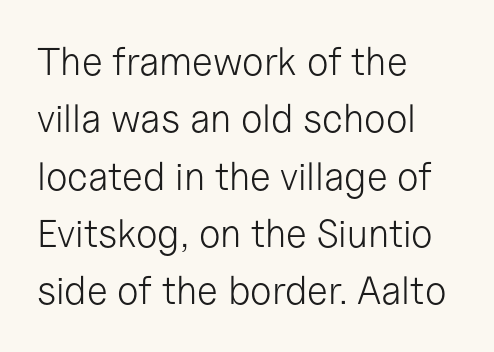
Q: Is the text bold? A: No.
Q: Is the text italic (slanted)? A: No, it is upright.
Q: Is the typeface a serif or a sans-serif typeface? A: Sans-serif.
Q: Is the text underlined? A: No.
Q: How is the paragraph aligned? A: Left-aligned.
Q: Is the spacing between letters normal or unusually wide? A: Normal.
Q: Is the spacing between lines tight, normal or loose? A: Normal.
Q: Width (condensed, normal, or wide)? A: Normal.
Q: Stroke contrast? A: Low.
Q: x-height? A: Medium.
Q: Monospaced? A: No.
